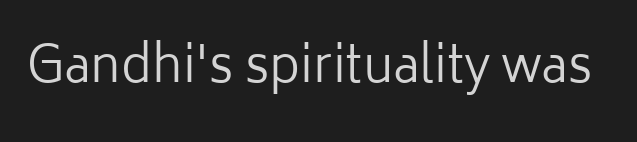
Each letter keeps its own natural width here, so spacing adapts to shape. The letters stand straight up with perfectly vertical stems. Heaviness? Minimal to ordinary, like unemphasized prose. The area under the type is left untouched. A typesetter would label this face a sans.
